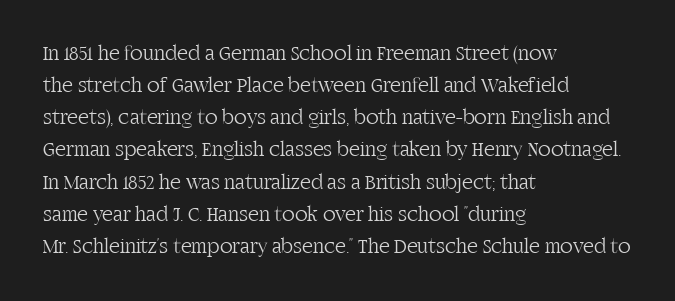
{"italic": "no", "bold": "no", "underline": "no", "align": "left", "line_spacing": "normal", "line_spacing_ratio": 1.53, "letter_spacing": "normal", "letter_spacing_em": 0.0, "glyph_px": 21}
